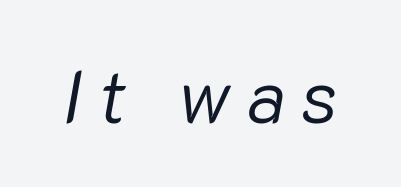
The image shows 74 px regular-weight type, italic (leaning right); set unusually wide letter spacing (+0.21 em), not underlined; low stroke contrast and a medium x-height.
